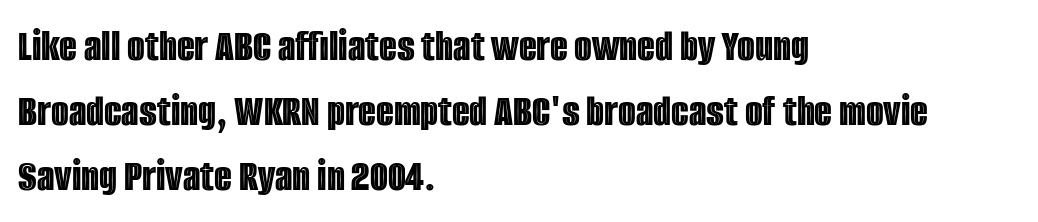
Q: Is the text italic (slanted)? A: No, it is upright.
Q: Is the text underlined? A: No.
Q: How is the paragraph aligned? A: Left-aligned.
Q: Is the spacing between letters normal or unusually wide? A: Normal.
Q: Is the spacing between lines tight, normal or loose? A: Normal.
Q: Width (condensed, normal, or wide)? A: Condensed.
Q: x-height? A: Large.
Q: Monospaced? A: No.
